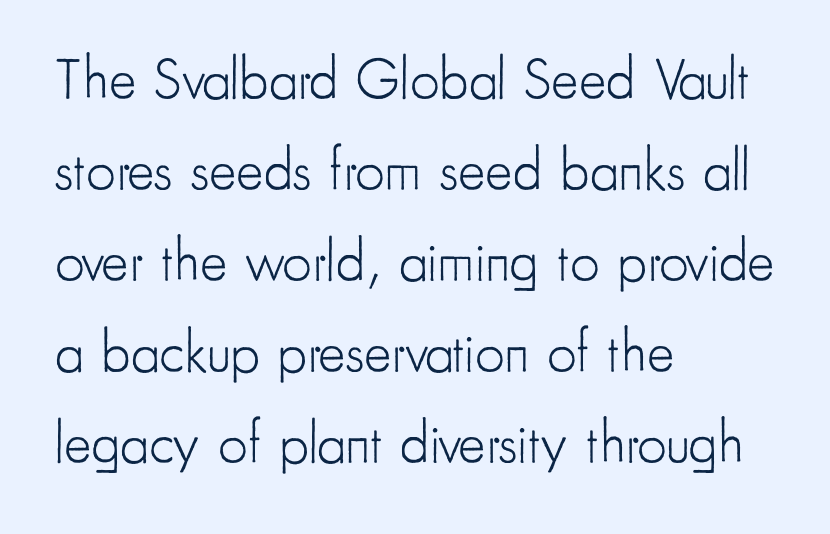
{"serif": "no", "italic": "no", "bold": "no", "weight": "light", "width": "condensed", "stroke_contrast": "low", "x_height": "small", "monospaced": "no", "underline": "no", "align": "left", "line_spacing": "normal", "line_spacing_ratio": 1.57, "letter_spacing": "normal", "letter_spacing_em": 0.0, "glyph_px": 58}
